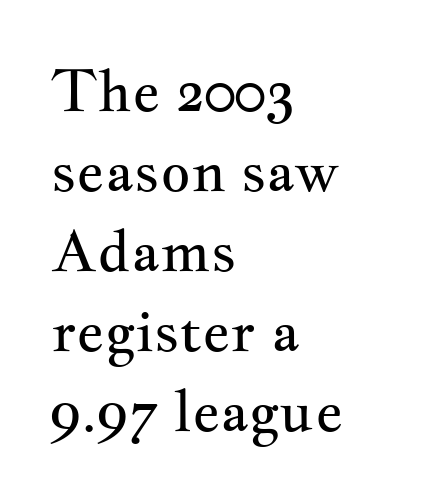
{"serif": "yes", "italic": "no", "bold": "no", "weight": "regular", "width": "wide", "stroke_contrast": "medium", "x_height": "small", "monospaced": "no", "underline": "no", "align": "left", "line_spacing": "normal", "line_spacing_ratio": 1.38, "letter_spacing": "normal", "letter_spacing_em": 0.0, "glyph_px": 58}
